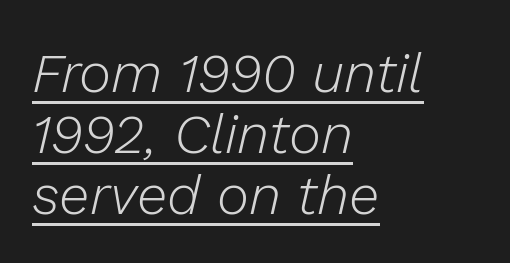
This sample uses an oblique cut, with every glyph tilted off the vertical. Here the designer chose a conventional face with non-uniform glyph widths. Observe the ordinary spacing: letters are neighbours, not strangers. Looks like someone drew a line under every word here. Stems and bowls with no extra thickness — not bold.
